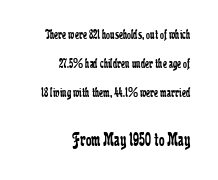
Q: Is the text bold? A: No.
Q: Is the text italic (slanted)? A: No, it is upright.
Q: Is the text underlined? A: No.
Q: How is the paragraph aligned? A: Right-aligned.
Q: Is the spacing between letters normal or unusually wide? A: Normal.
Q: Is the spacing between lines tight, normal or loose? A: Loose.
Q: Which block of text is set in a larger size, the first (top) or the second (bottom)? A: The second (bottom) one.
